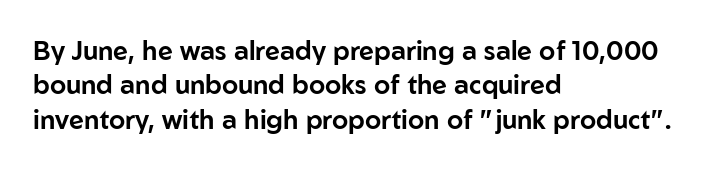
Here the glyphs are tracked normally, forming tight word shapes. Notice how the passage keeps a crisp vertical edge on the left only. A normal amount of white space separates one row of letters from the next. The string is rendered with underlining switched off.
